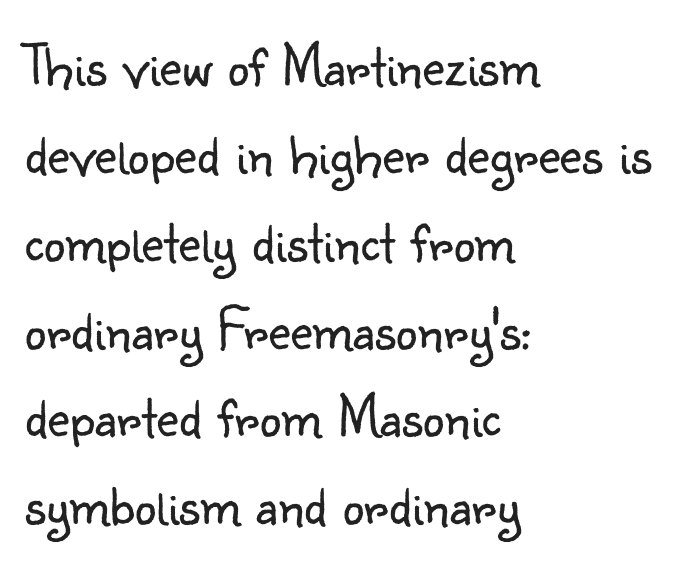
The image shows 61 px light sans-serif type, upright; set left-aligned, normal line spacing (1.44x), normal letter spacing, not underlined; low stroke contrast and a small x-height.
